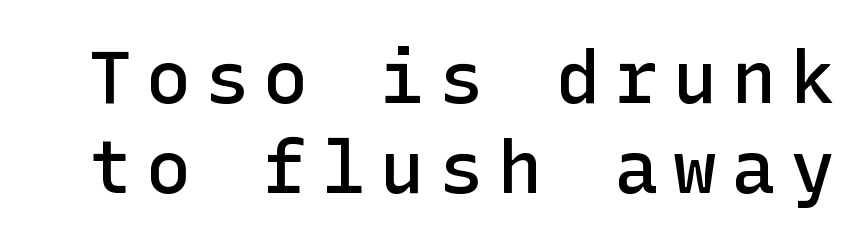
The image shows 74 px semibold sans-serif type, upright; set line spacing 1.21x, not underlined; low stroke contrast and a medium x-height.
